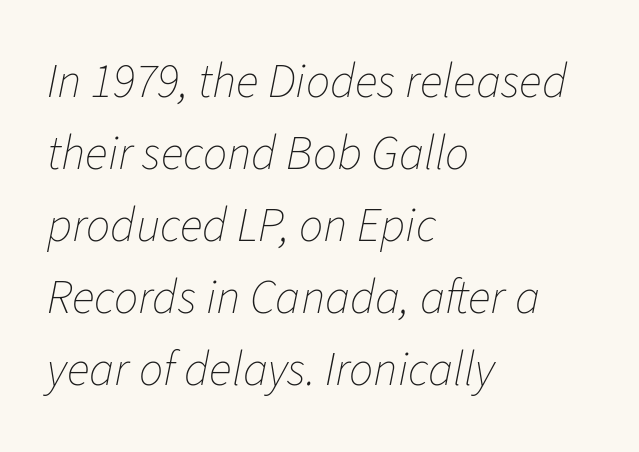
Q: Is the text bold? A: No.
Q: Is the text italic (slanted)? A: Yes, it leans right by about 11 degrees.
Q: Is the text underlined? A: No.
Q: How is the paragraph aligned? A: Left-aligned.
Q: Is the spacing between letters normal or unusually wide? A: Normal.
Q: Is the spacing between lines tight, normal or loose? A: Normal.
Q: Width (condensed, normal, or wide)? A: Normal.
Q: Stroke contrast? A: Low.
Q: x-height? A: Medium.
Q: Monospaced? A: No.
